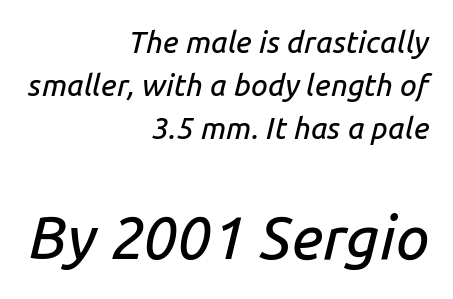
Q: Is the text italic (slanted)? A: Yes, it leans right by about 14 degrees.
Q: Is the text underlined? A: No.
Q: How is the paragraph aligned? A: Right-aligned.
Q: Is the spacing between letters normal or unusually wide? A: Normal.
Q: Is the spacing between lines tight, normal or loose? A: Normal.
Q: Which block of text is set in a larger size, the first (top) or the second (bottom)? A: The second (bottom) one.
Q: Width (condensed, normal, or wide)? A: Normal.
Q: Stroke contrast? A: Low.
Q: x-height? A: Medium.
Q: Monospaced? A: No.
